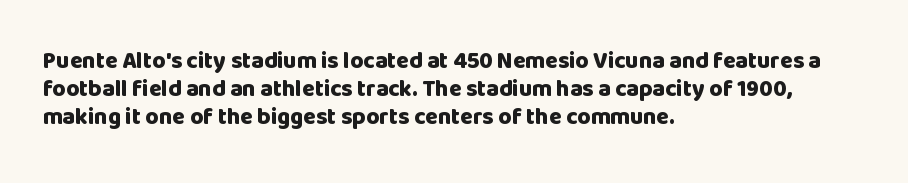
{"italic": "no", "bold": "yes", "underline": "no", "align": "left", "line_spacing_ratio": 1.22, "letter_spacing": "normal", "letter_spacing_em": 0.0, "glyph_px": 23}
